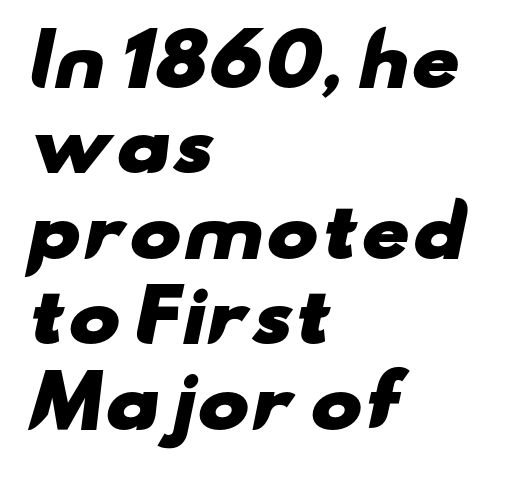
Alignment: flush left. You can tell from the bare stems that sans-serif type was used. The string is rendered with underlining switched off. Think of a printed novel: that variable character pitch is what you see here.
